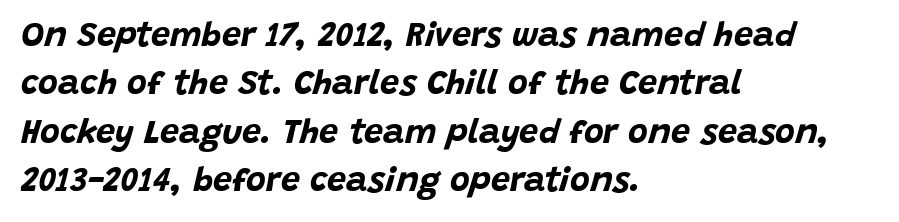
Q: Is the text bold? A: Yes.
Q: Is the text italic (slanted)? A: Yes, it leans right by about 15 degrees.
Q: Is the text underlined? A: No.
Q: How is the paragraph aligned? A: Left-aligned.
Q: Is the spacing between letters normal or unusually wide? A: Normal.
Q: Is the spacing between lines tight, normal or loose? A: Normal.
Q: Width (condensed, normal, or wide)? A: Normal.
Q: Stroke contrast? A: Low.
Q: x-height? A: Large.
Q: Monospaced? A: No.
